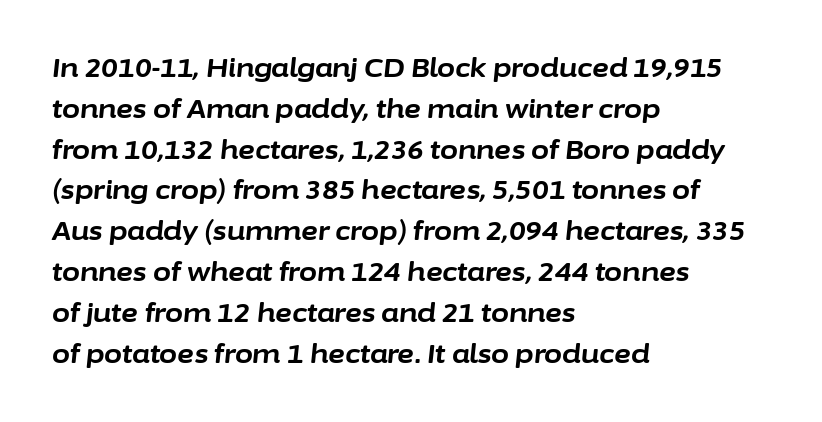
Q: Is the text bold? A: Yes.
Q: Is the text italic (slanted)? A: Yes, it leans right by about 6 degrees.
Q: Is the text underlined? A: No.
Q: How is the paragraph aligned? A: Left-aligned.
Q: Is the spacing between letters normal or unusually wide? A: Normal.
Q: Is the spacing between lines tight, normal or loose? A: Normal.
